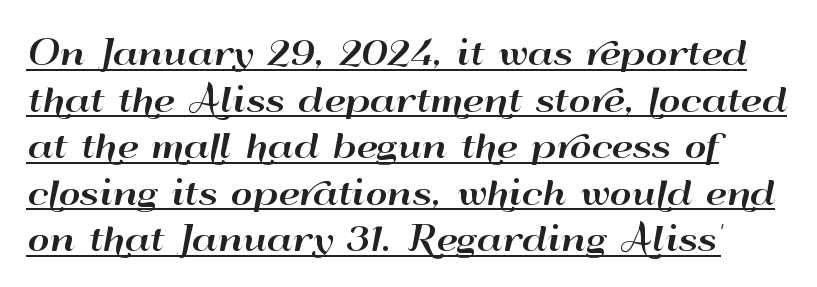
Q: Is the text italic (slanted)? A: Yes.
Q: Is the typeface a serif or a sans-serif typeface? A: Sans-serif.
Q: Is the text underlined? A: Yes.
Q: Is the spacing between letters normal or unusually wide? A: Normal.
Q: Is the spacing between lines tight, normal or loose? A: Normal.
Q: Width (condensed, normal, or wide)? A: Wide.
Q: Stroke contrast? A: High.
Q: x-height? A: Small.
Q: Monospaced? A: No.
